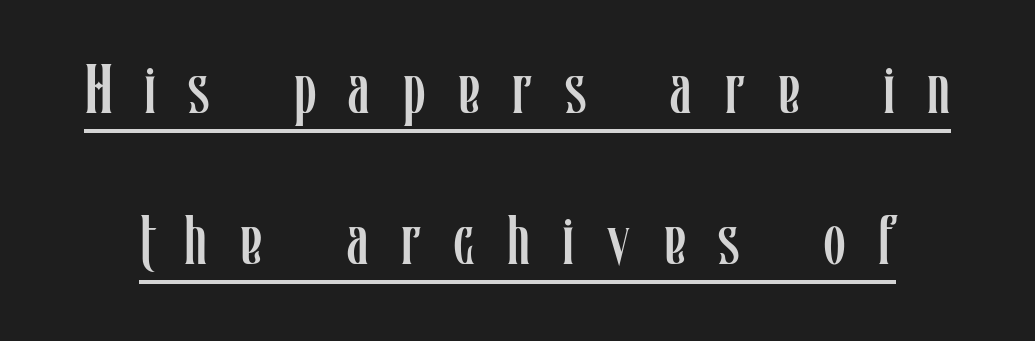
Q: Is the text bold? A: No.
Q: Is the text italic (slanted)? A: No, it is upright.
Q: Is the text underlined? A: Yes.
Q: Is the spacing between letters normal or unusually wide? A: Unusually wide.
Q: Is the spacing between lines tight, normal or loose? A: Loose.
Q: Width (condensed, normal, or wide)? A: Condensed.
Q: Stroke contrast? A: Low.
Q: x-height? A: Medium.
Q: Monospaced? A: No.
